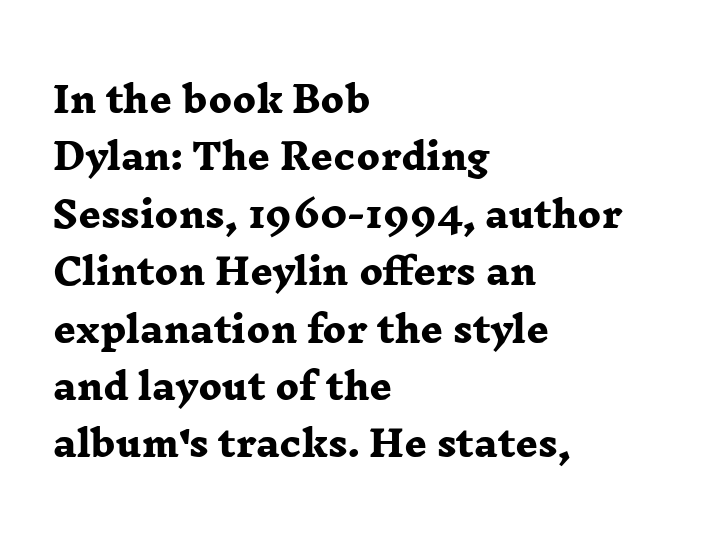
Q: Is the text bold? A: Yes.
Q: Is the typeface a serif or a sans-serif typeface? A: Serif.
Q: Is the text underlined? A: No.
Q: How is the paragraph aligned? A: Left-aligned.
Q: Is the spacing between letters normal or unusually wide? A: Normal.
Q: Is the spacing between lines tight, normal or loose? A: Normal.
Q: Width (condensed, normal, or wide)? A: Wide.
Q: Stroke contrast? A: Low.
Q: x-height? A: Medium.
Q: Monospaced? A: No.
